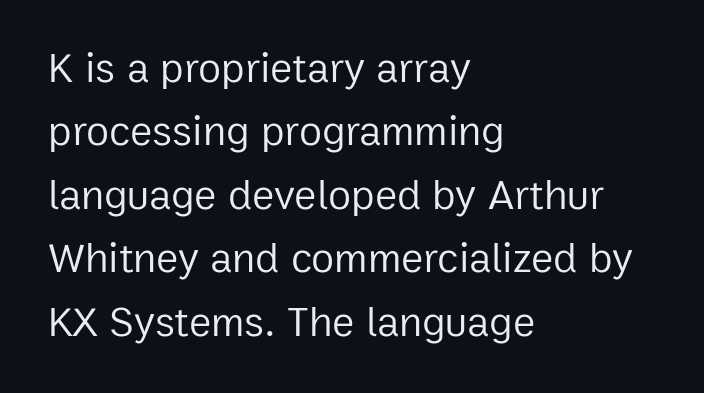
{"serif": "no", "italic": "no", "bold": "no", "weight": "regular", "width": "normal", "stroke_contrast": "low", "x_height": "medium", "monospaced": "no", "underline": "no", "align": "left", "line_spacing": "normal", "line_spacing_ratio": 1.51, "letter_spacing": "normal", "letter_spacing_em": 0.0, "glyph_px": 42}
